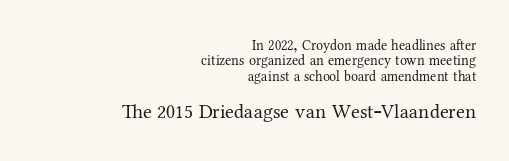
{"italic": "no", "bold": "no", "underline": "no", "align": "right", "line_spacing": "tight", "line_spacing_ratio": 1.09, "letter_spacing": "normal", "letter_spacing_em": 0.0, "larger_block": "second", "size_ratio": 1.43, "glyph_px": 20}
